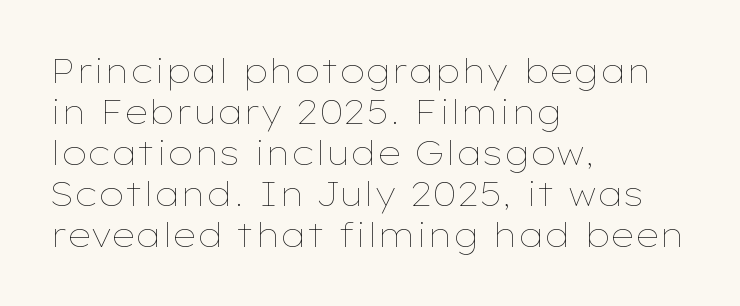
Q: Is the text bold? A: No.
Q: Is the text italic (slanted)? A: No, it is upright.
Q: Is the text underlined? A: No.
Q: How is the paragraph aligned? A: Left-aligned.
Q: Is the spacing between letters normal or unusually wide? A: Normal.
Q: Width (condensed, normal, or wide)? A: Wide.
Q: Stroke contrast? A: Low.
Q: x-height? A: Medium.
Q: Monospaced? A: No.
